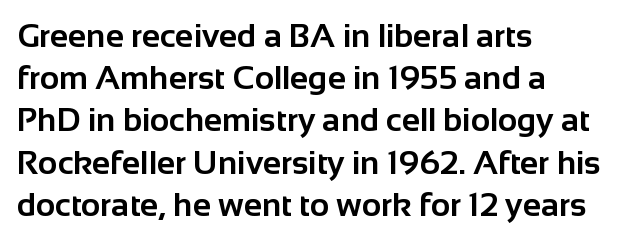
Q: Is the text bold? A: Yes.
Q: Is the text italic (slanted)? A: No, it is upright.
Q: Is the typeface a serif or a sans-serif typeface? A: Sans-serif.
Q: Is the text underlined? A: No.
Q: How is the paragraph aligned? A: Left-aligned.
Q: Is the spacing between letters normal or unusually wide? A: Normal.
Q: Is the spacing between lines tight, normal or loose? A: Normal.
Q: Width (condensed, normal, or wide)? A: Normal.
Q: Stroke contrast? A: Low.
Q: x-height? A: Medium.
Q: Monospaced? A: No.
